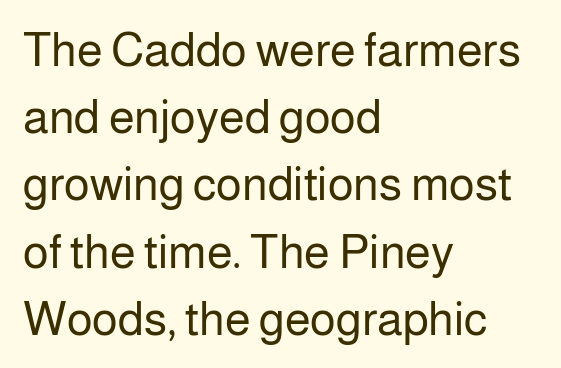
One glance says typical: line gaps are just what's usual. Decoration check: the copy has no underline. The lettering stays uniformly vertical, giving the passage a roman look. Does extra space separate the letters? No, they use regular spacing.
